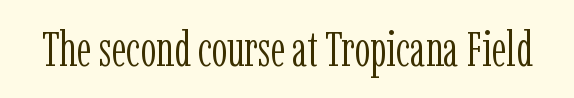
Q: Is the text bold? A: No.
Q: Is the text italic (slanted)? A: No, it is upright.
Q: Is the typeface a serif or a sans-serif typeface? A: Serif.
Q: Is the text underlined? A: No.
Q: Is the spacing between letters normal or unusually wide? A: Normal.
Q: Width (condensed, normal, or wide)? A: Condensed.
Q: Stroke contrast? A: Low.
Q: x-height? A: Medium.
Q: Monospaced? A: No.
